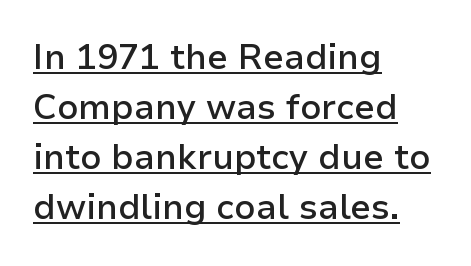
The image shows 35 px semibold sans-serif type, upright; set left-aligned, normal line spacing (1.43x), normal letter spacing, underlined; low stroke contrast and a medium x-height.
